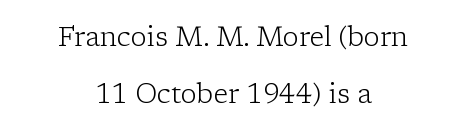
The image shows 27 px text type, upright; set centered, loose line spacing (2.11x), normal letter spacing, not underlined.
